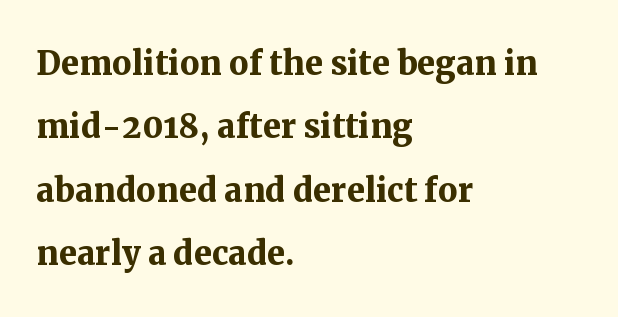
Q: Is the text bold? A: Yes.
Q: Is the text italic (slanted)? A: No, it is upright.
Q: Is the typeface a serif or a sans-serif typeface? A: Serif.
Q: Is the text underlined? A: No.
Q: How is the paragraph aligned? A: Left-aligned.
Q: Is the spacing between letters normal or unusually wide? A: Normal.
Q: Is the spacing between lines tight, normal or loose? A: Normal.
Q: Width (condensed, normal, or wide)? A: Normal.
Q: Stroke contrast? A: Medium.
Q: x-height? A: Medium.
Q: Monospaced? A: No.
